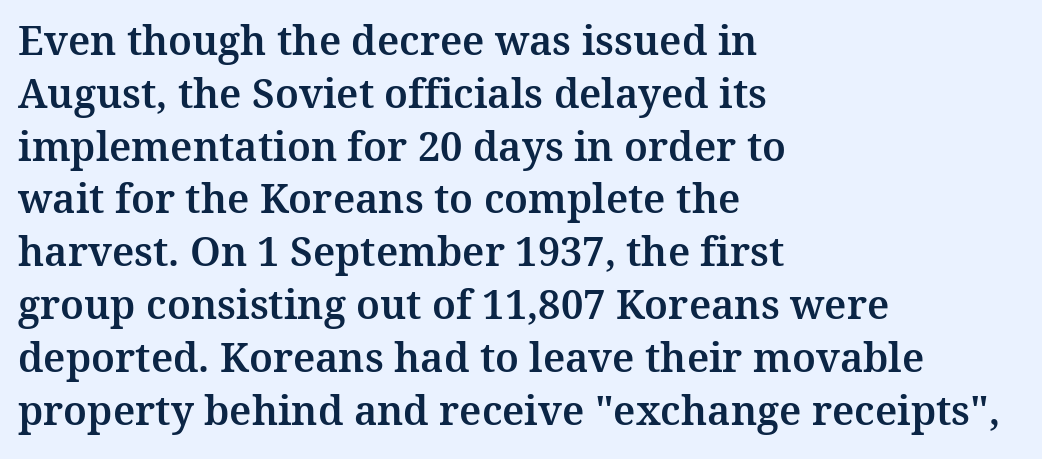
The image shows 40 px serif type, upright; set left-aligned, normal line spacing (1.32x), normal letter spacing, not underlined; medium stroke contrast and a medium x-height.
